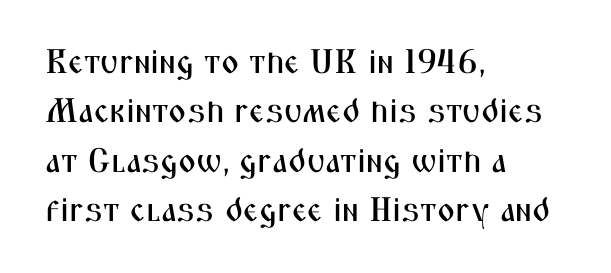
Compared with typical paragraphs, the rows here are spaced about the same. Plain, unruled lines of type. The line texture is even and compact thanks to regular tracking. Type style note: lacks serifs.
